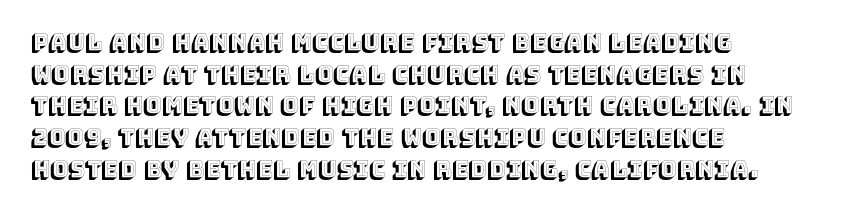
{"italic": "no", "underline": "no", "align": "left", "line_spacing": "normal", "line_spacing_ratio": 1.44, "letter_spacing": "normal", "letter_spacing_em": 0.0, "glyph_px": 22}
